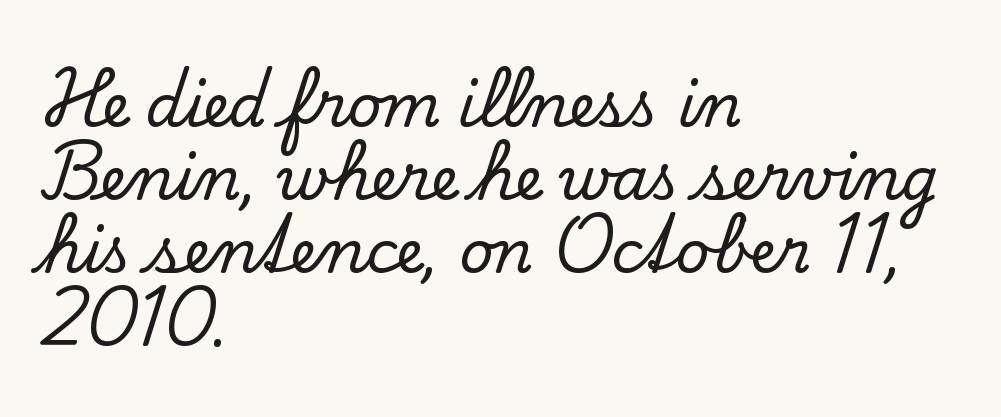
Q: Is the text italic (slanted)? A: Yes.
Q: Is the typeface a serif or a sans-serif typeface? A: Serif.
Q: Is the text underlined? A: No.
Q: How is the paragraph aligned? A: Left-aligned.
Q: Is the spacing between letters normal or unusually wide? A: Normal.
Q: Width (condensed, normal, or wide)? A: Normal.
Q: Stroke contrast? A: Low.
Q: x-height? A: Small.
Q: Monospaced? A: No.
